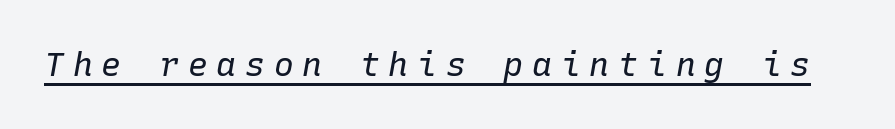
Q: Is the text bold? A: No.
Q: Is the text italic (slanted)? A: Yes, it leans right by about 10 degrees.
Q: Is the text underlined? A: Yes.
Q: Is the spacing between letters normal or unusually wide? A: Unusually wide.
Q: Width (condensed, normal, or wide)? A: Normal.
Q: Stroke contrast? A: Low.
Q: x-height? A: Medium.
Q: Monospaced? A: Yes.
